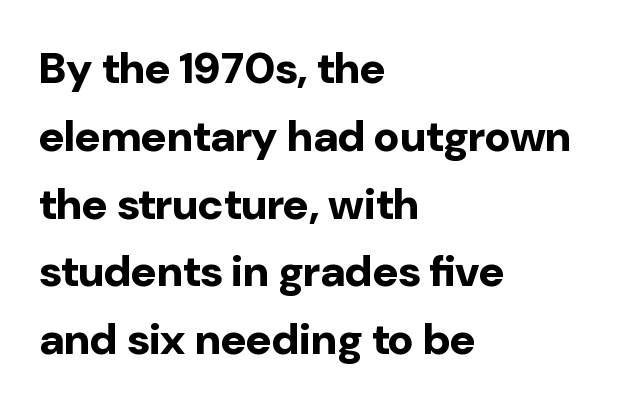
The image shows 44 px bold sans-serif type, upright; set left-aligned, normal line spacing (1.54x), normal letter spacing, not underlined; low stroke contrast and a medium x-height.
